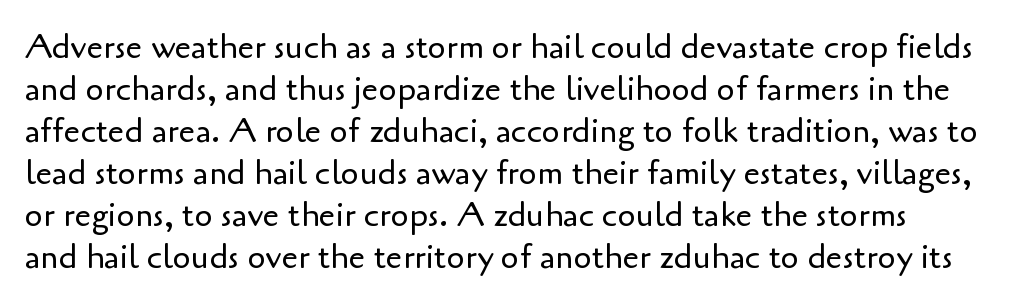
The image shows 33 px regular-weight sans-serif type, upright; set normal line spacing (1.27x), normal letter spacing, not underlined; low stroke contrast and a small x-height.
